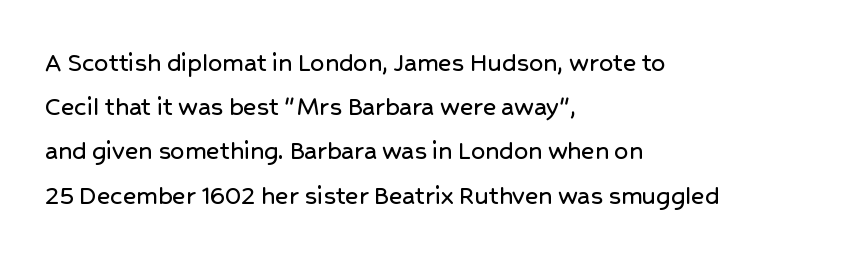
The image shows 28 px sans-serif type, upright; set left-aligned, normal line spacing (1.58x), normal letter spacing, not underlined; low stroke contrast and a medium x-height.
